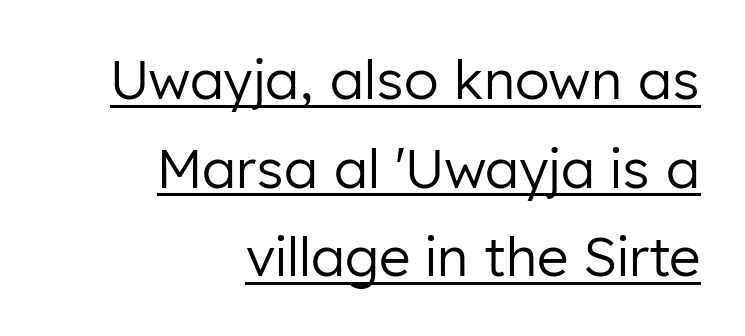
Compared with typical paragraphs, the rows here are spaced about the same. Do the characters align in a grid? No, the font is proportional. The type family on display is of the sans-serif kind. Posture: vertical. The face used here is rendered with its standard letterfit. The characters are drawn with everyday or finer stroke widths.
